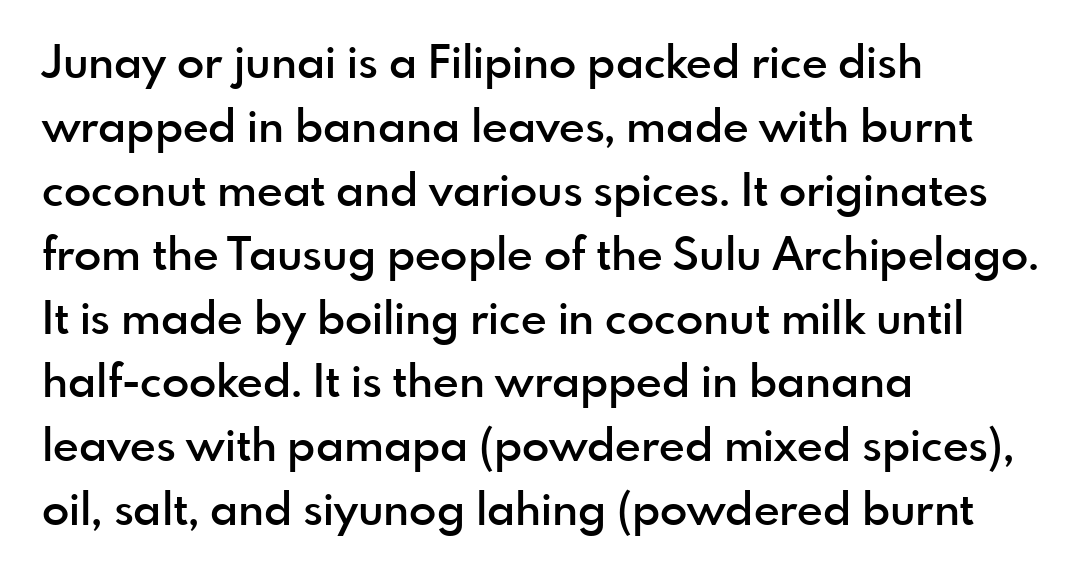
The image shows 45 px semibold sans-serif type, upright; set left-aligned, normal line spacing (1.42x), normal letter spacing, not underlined; a small x-height.
